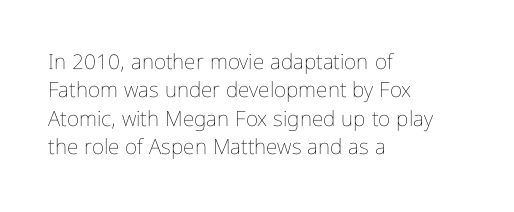
{"italic": "no", "bold": "no", "underline": "no", "align": "left", "line_spacing": "normal", "line_spacing_ratio": 1.35, "letter_spacing": "normal", "letter_spacing_em": 0.0, "glyph_px": 21}
